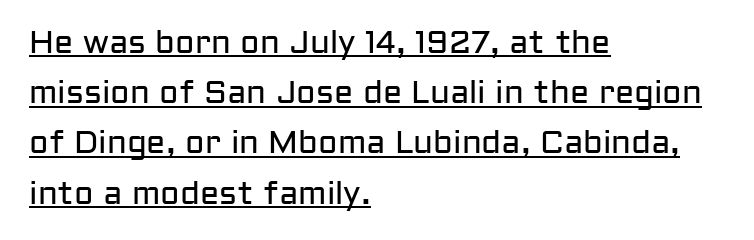
{"serif": "no", "italic": "no", "bold": "no", "weight": "regular", "width": "normal", "stroke_contrast": "low", "x_height": "medium", "monospaced": "no", "underline": "yes", "align": "left", "line_spacing": "normal", "line_spacing_ratio": 1.57, "letter_spacing": "normal", "letter_spacing_em": 0.0, "glyph_px": 32}
